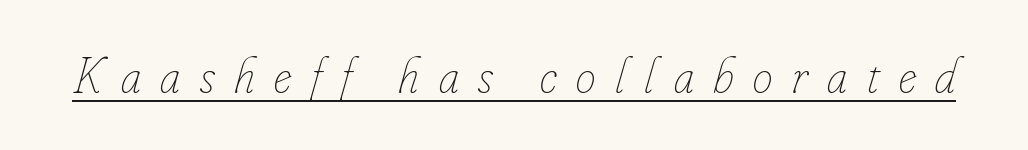
Q: Is the text bold? A: No.
Q: Is the text italic (slanted)? A: Yes, it leans right by about 16 degrees.
Q: Is the text underlined? A: Yes.
Q: Is the spacing between letters normal or unusually wide? A: Unusually wide.
Q: Width (condensed, normal, or wide)? A: Condensed.
Q: Stroke contrast? A: Low.
Q: x-height? A: Small.
Q: Monospaced? A: No.
